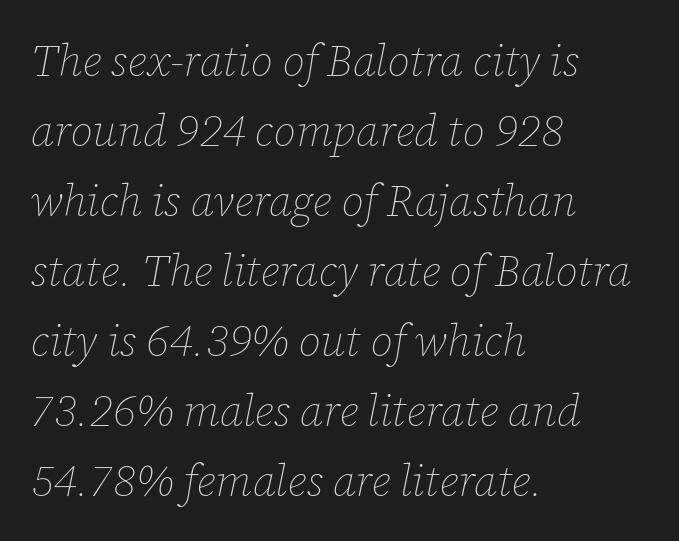
Q: Is the text bold? A: No.
Q: Is the text italic (slanted)? A: Yes, it leans right by about 12 degrees.
Q: Is the text underlined? A: No.
Q: How is the paragraph aligned? A: Left-aligned.
Q: Is the spacing between letters normal or unusually wide? A: Normal.
Q: Is the spacing between lines tight, normal or loose? A: Normal.
Q: Width (condensed, normal, or wide)? A: Normal.
Q: Stroke contrast? A: Low.
Q: x-height? A: Medium.
Q: Monospaced? A: No.
